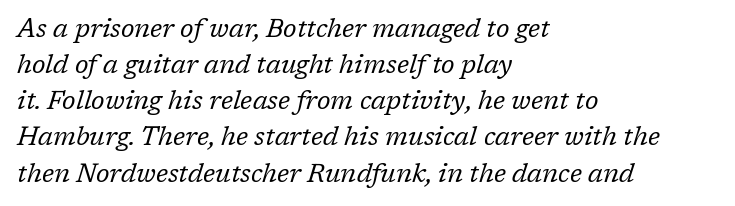
Every row of glyphs begins at an identical x-position on the left. A typesetter would call this leading conventional body-copy spacing. These lines keep a tight, regular rhythm from letter to letter. Caption: face not bold, strokes unweighted.
